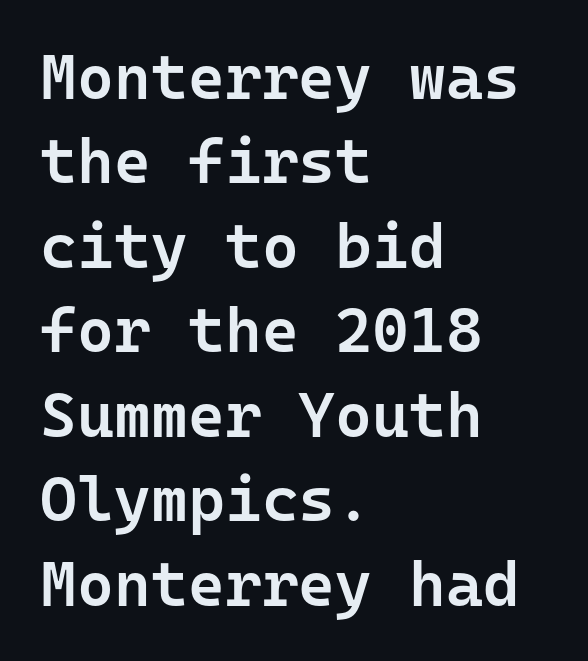
Type style note: lacks serifs. Horizontally, the lines are justified to the leading edge only. Every letter is mildly thick-stroked: semibold rather than bold. This sample has the even, mechanical cadence of fixed-width lettering. The letterforms sit shoulder to shoulder at normal distance. Each row of text sits above clean, open space.
